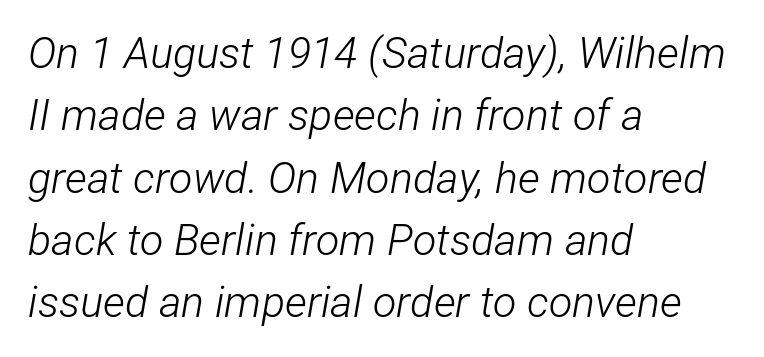
The image shows 43 px light, condensed type, italic (leaning right); set left-aligned, normal line spacing (1.45x), normal letter spacing, not underlined; low stroke contrast and a medium x-height.
